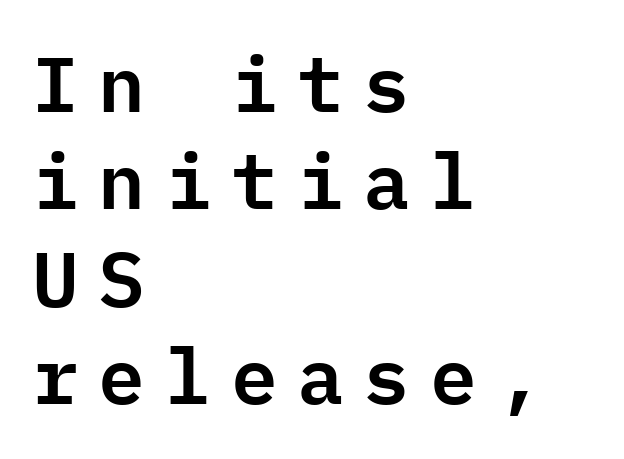
{"serif": "no", "italic": "no", "width": "normal", "stroke_contrast": "low", "x_height": "medium", "monospaced": "yes", "underline": "no", "align": "left", "line_spacing": "normal", "line_spacing_ratio": 1.25, "letter_spacing": "wide", "letter_spacing_em": 0.25, "glyph_px": 78}
